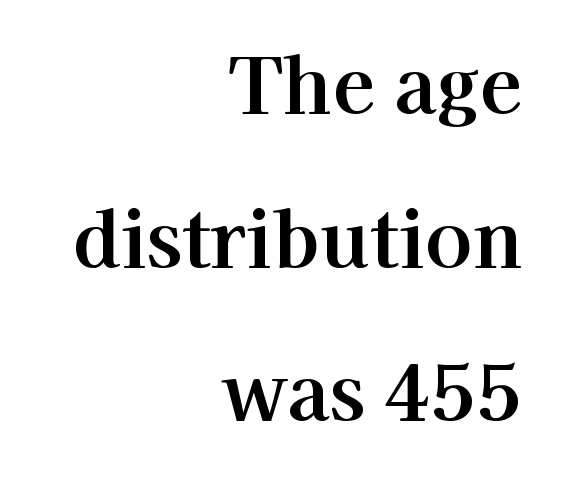
This block would shrink considerably if given ordinary leading; it's expanded now. What stands out about the letter spacing? Nothing — it is the standard amount. The designer went with a serif here, giving each stem small feet. You could not count columns in this text — the font is proportionally spaced.
